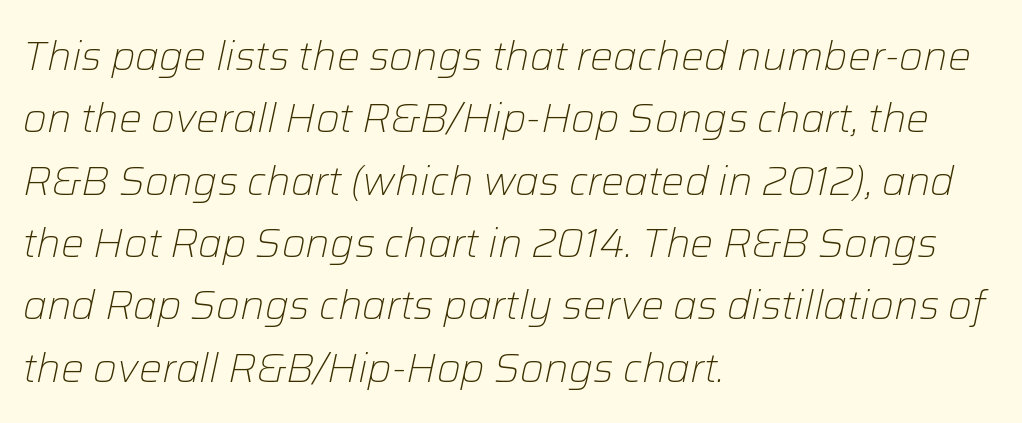
{"italic": "yes", "lean": "right", "slant_degrees": 12, "bold": "no", "weight": "light", "width": "normal", "stroke_contrast": "low", "x_height": "medium", "monospaced": "no", "underline": "no", "align": "left", "line_spacing": "normal", "line_spacing_ratio": 1.52, "letter_spacing": "normal", "letter_spacing_em": 0.0, "glyph_px": 41}
